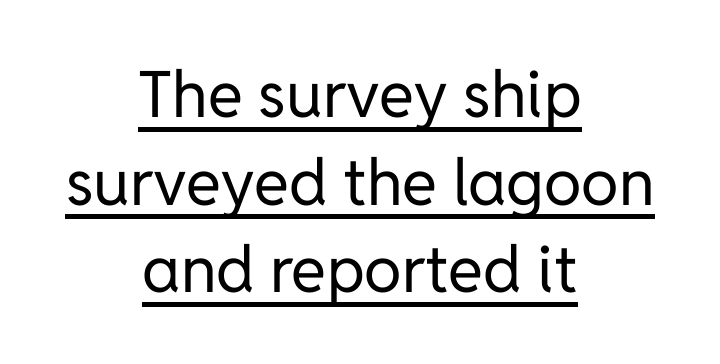
The image shows 64 px regular-weight sans-serif type, upright; set centered, normal line spacing (1.37x), normal letter spacing, underlined; low stroke contrast and a medium x-height.
